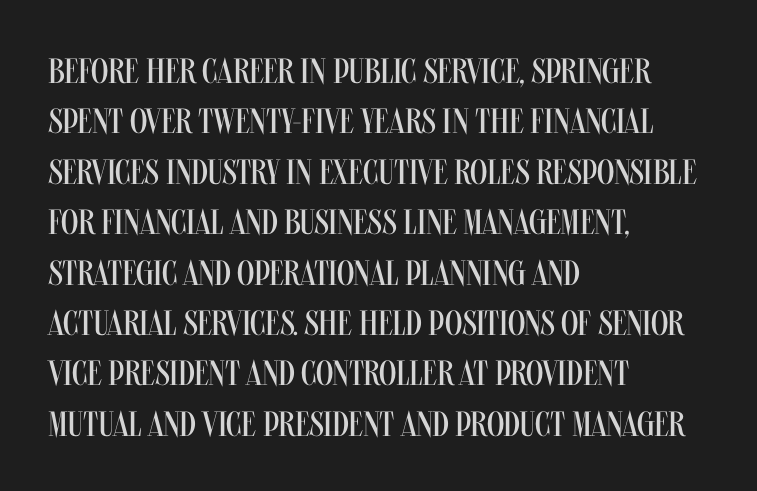
No italicization has been applied; the sample stays upright. The tracking reads as untouched default to a designer's eye. One glance says typical: line gaps are just what's usual. These lines stack with their left ends in a neat column. The passage shown is typed in a proportional face where columns would drift. Descenders hang freely into open space.
